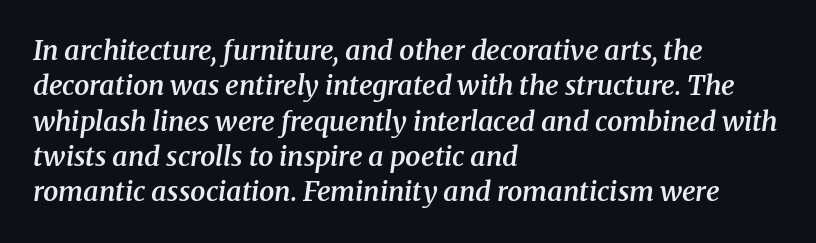
{"italic": "yes", "lean": "right", "slant_degrees": 8, "bold": "semi", "underline": "no", "align": "left", "line_spacing": "normal", "line_spacing_ratio": 1.31, "letter_spacing": "normal", "letter_spacing_em": 0.0, "glyph_px": 27}
